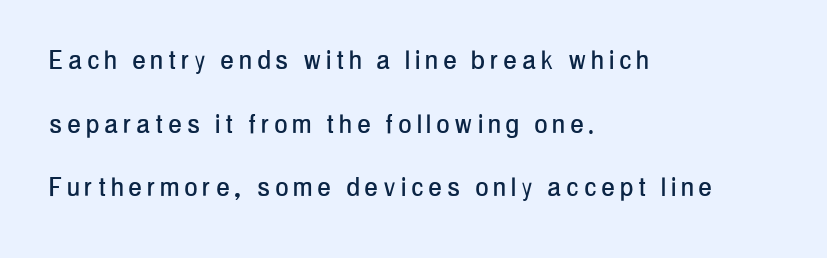
{"serif": "no", "italic": "no", "width": "condensed", "stroke_contrast": "low", "x_height": "medium", "monospaced": "no", "underline": "no", "align": "left", "line_spacing": "loose", "line_spacing_ratio": 2.05, "glyph_px": 31}
